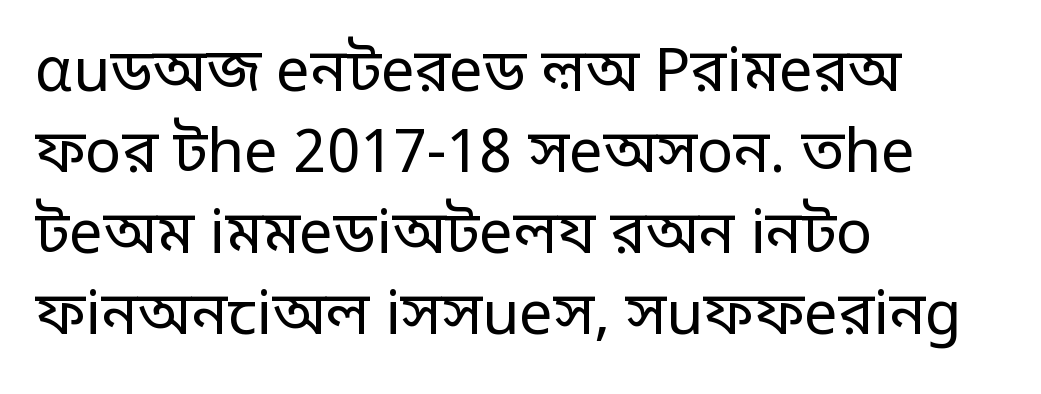
A classic flush-left, rag-right setting is used for this passage. Leading matches the norm, producing a regular column. Underline: absent. Type style note: lacks serifs. A typesetter would mark this as roman, not italic. Standard letterfit; no display-style spreading of the glyphs.
